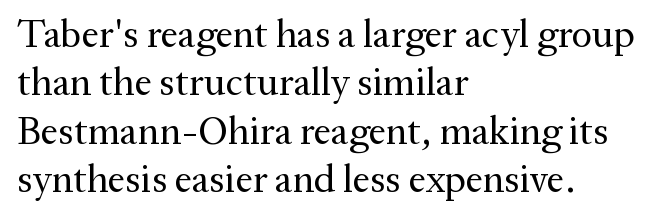
Q: Is the text bold? A: No.
Q: Is the text italic (slanted)? A: No, it is upright.
Q: Is the typeface a serif or a sans-serif typeface? A: Serif.
Q: Is the text underlined? A: No.
Q: How is the paragraph aligned? A: Left-aligned.
Q: Is the spacing between letters normal or unusually wide? A: Normal.
Q: Width (condensed, normal, or wide)? A: Normal.
Q: Stroke contrast? A: Medium.
Q: x-height? A: Medium.
Q: Monospaced? A: No.
